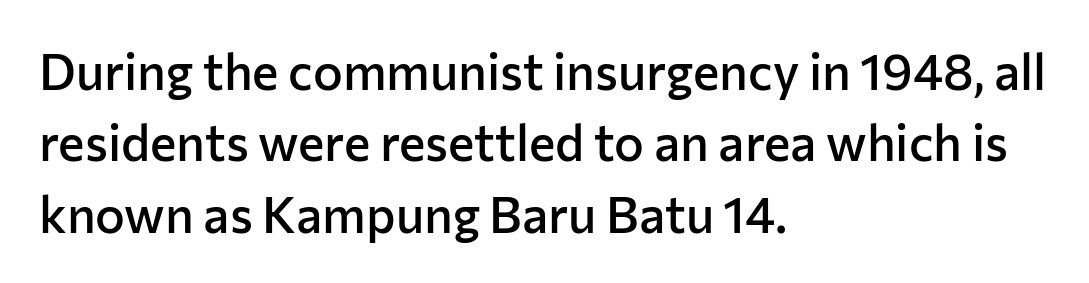
{"serif": "no", "italic": "no", "bold": "semi", "weight": "semibold", "width": "normal", "stroke_contrast": "low", "x_height": "medium", "monospaced": "no", "underline": "no", "align": "left", "line_spacing": "normal", "line_spacing_ratio": 1.43, "letter_spacing": "normal", "letter_spacing_em": 0.0, "glyph_px": 50}
